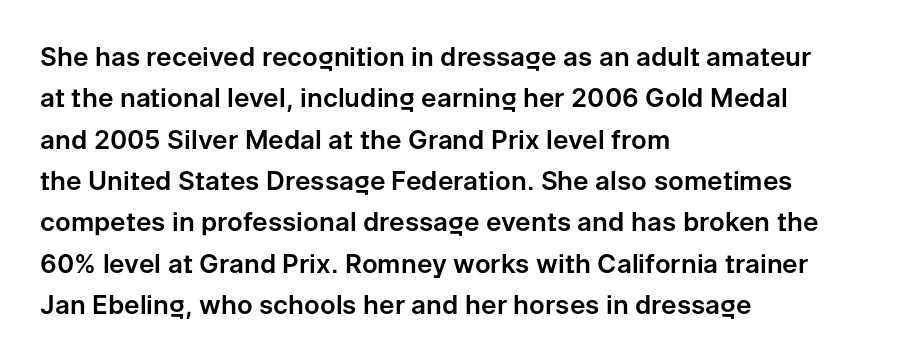
Honestly, there is no underline to notice here at all. Nothing unusual about the tracking: characters are spaced as the font intends. These lines stack with their left ends in a neat column. Posture: vertical. Normally led — the rows are evenly, conventionally spaced.
